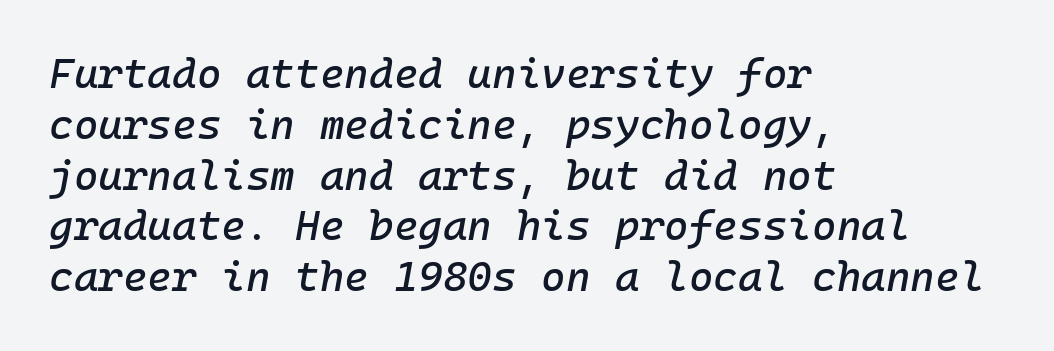
Q: Is the text italic (slanted)? A: Yes, it leans right by about 10 degrees.
Q: Is the text underlined? A: No.
Q: How is the paragraph aligned? A: Left-aligned.
Q: Is the spacing between letters normal or unusually wide? A: Normal.
Q: Width (condensed, normal, or wide)? A: Normal.
Q: Stroke contrast? A: Low.
Q: x-height? A: Medium.
